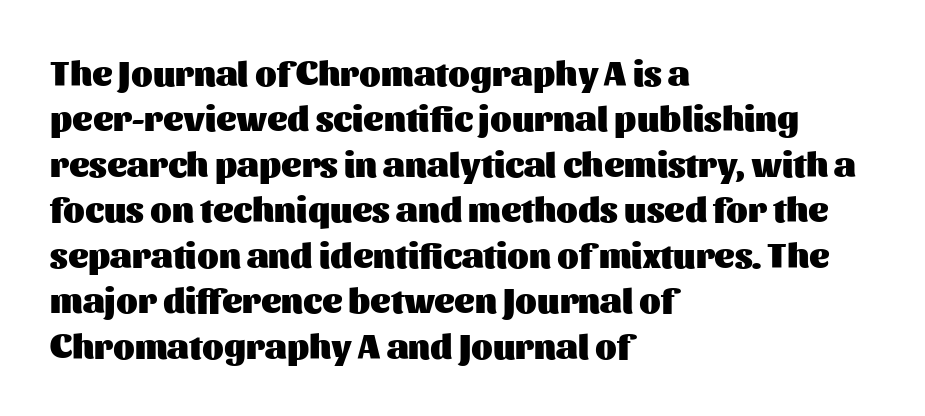
{"serif": "no", "italic": "no", "bold": "yes", "weight": "heavy", "width": "normal", "stroke_contrast": "medium", "x_height": "medium", "monospaced": "no", "underline": "no", "align": "left", "line_spacing": "normal", "line_spacing_ratio": 1.3, "letter_spacing": "normal", "letter_spacing_em": 0.0, "glyph_px": 35}
